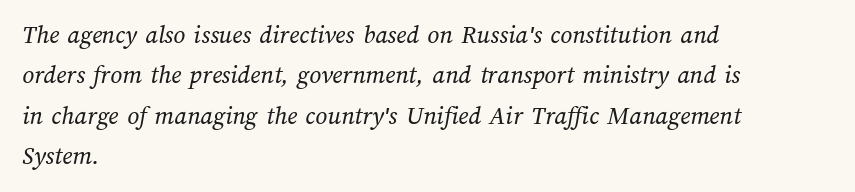
Q: Is the text bold? A: No.
Q: Is the text underlined? A: No.
Q: How is the paragraph aligned? A: Left-aligned.
Q: Is the spacing between letters normal or unusually wide? A: Normal.
Q: Is the spacing between lines tight, normal or loose? A: Normal.
